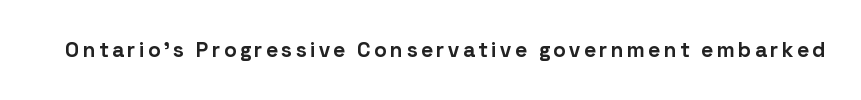
Q: Is the text bold? A: Yes.
Q: Is the text italic (slanted)? A: No, it is upright.
Q: Is the text underlined? A: No.
